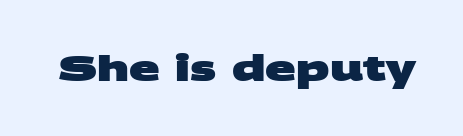
The image shows 36 px heavy, wide sans-serif type; set normal letter spacing, not underlined; medium stroke contrast and a large x-height.
